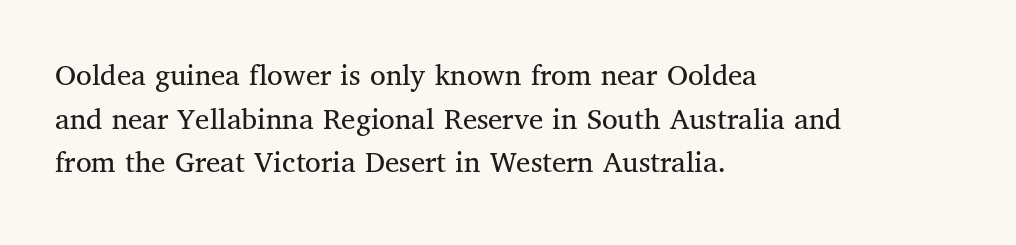
The image shows 32 px regular-weight serif type, upright; set left-aligned, normal line spacing (1.36x), normal letter spacing, not underlined; medium stroke contrast and a medium x-height.
